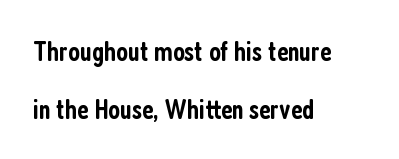
Q: Is the text bold? A: Semi-bold.
Q: Is the text italic (slanted)? A: No, it is upright.
Q: Is the typeface a serif or a sans-serif typeface? A: Sans-serif.
Q: Is the text underlined? A: No.
Q: How is the paragraph aligned? A: Left-aligned.
Q: Is the spacing between letters normal or unusually wide? A: Normal.
Q: Is the spacing between lines tight, normal or loose? A: Loose.
Q: Width (condensed, normal, or wide)? A: Condensed.
Q: Stroke contrast? A: Low.
Q: x-height? A: Medium.
Q: Monospaced? A: No.
